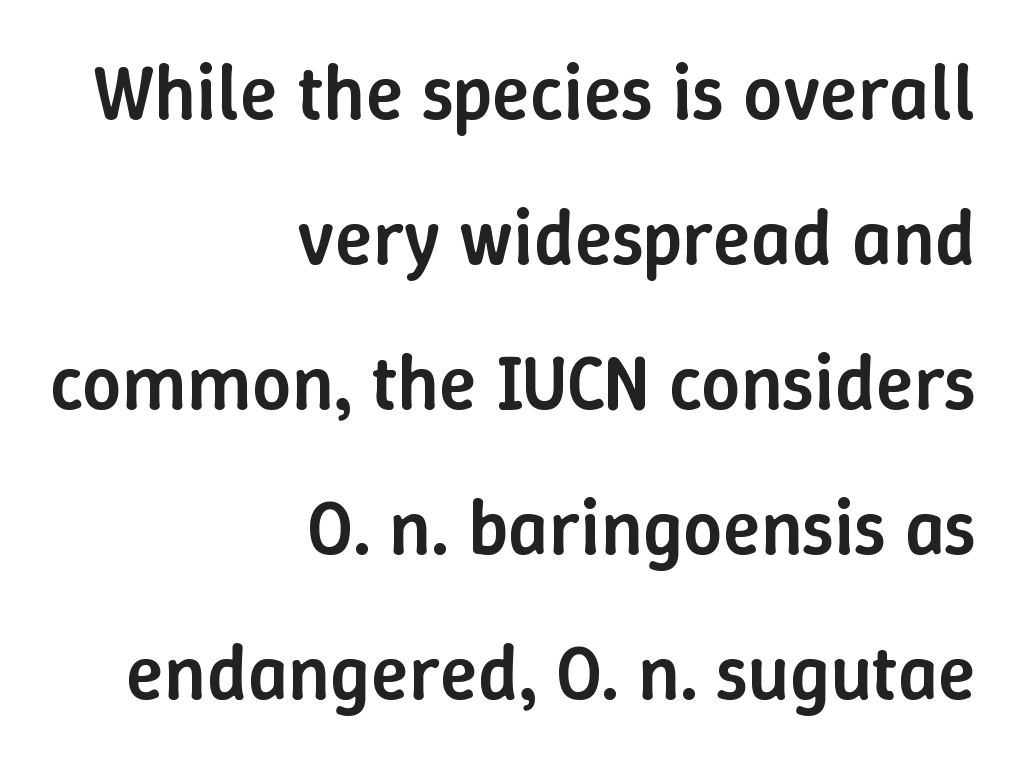
{"italic": "no", "bold": "semi", "weight": "semibold", "width": "normal", "stroke_contrast": "low", "x_height": "medium", "monospaced": "no", "underline": "no", "align": "right", "line_spacing_ratio": 1.86, "letter_spacing": "normal", "letter_spacing_em": 0.0, "glyph_px": 78}
